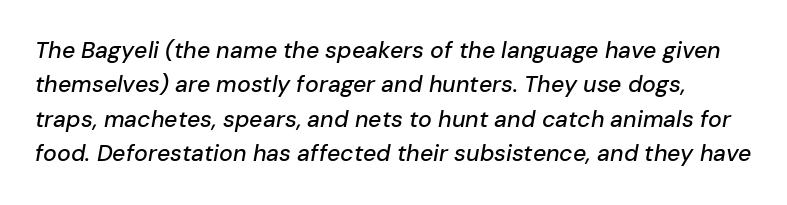
Line spacing here is normal. In terms of posture, this sample is oblique. Characters follow at the spacing the type designer built in. Check the space under the baseline: it is left empty.
